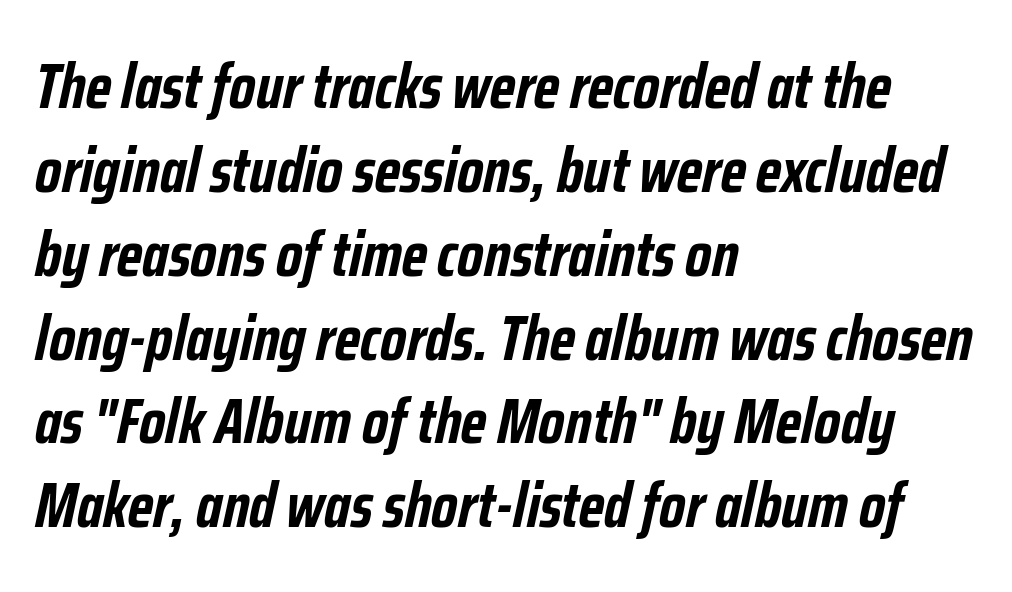
{"italic": "yes", "lean": "right", "slant_degrees": 12, "bold": "yes", "weight": "semibold", "width": "condensed", "stroke_contrast": "low", "x_height": "medium", "monospaced": "no", "underline": "no", "align": "left", "line_spacing": "normal", "line_spacing_ratio": 1.31, "letter_spacing": "normal", "letter_spacing_em": 0.0, "glyph_px": 64}
